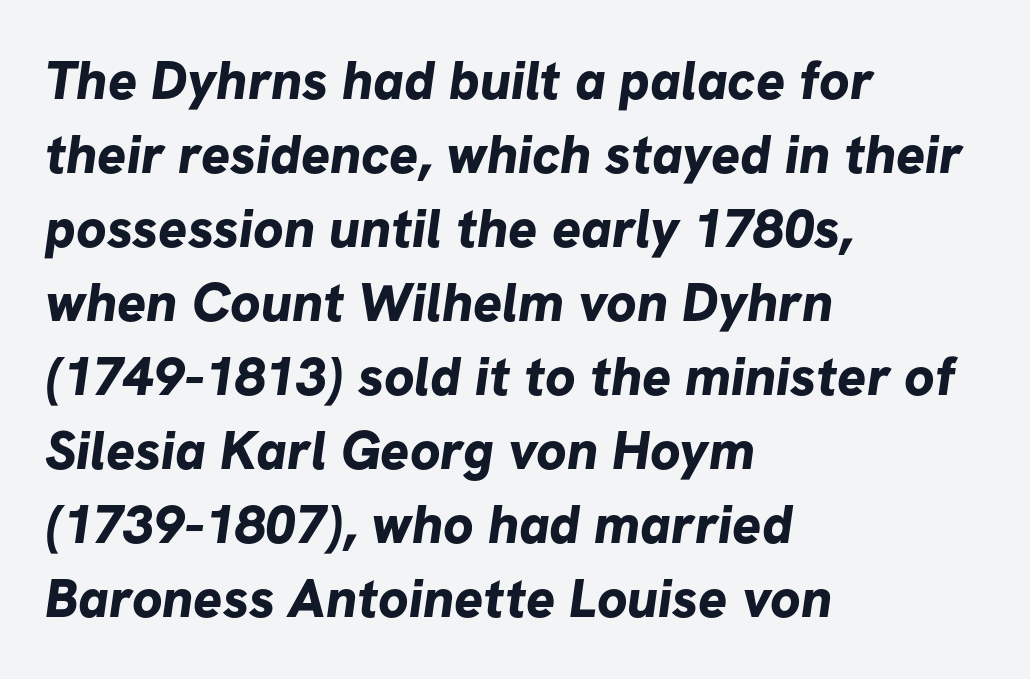
The image shows 54 px bold sans-serif type; set left-aligned, normal line spacing (1.37x), normal letter spacing, not underlined; low stroke contrast and a medium x-height.
